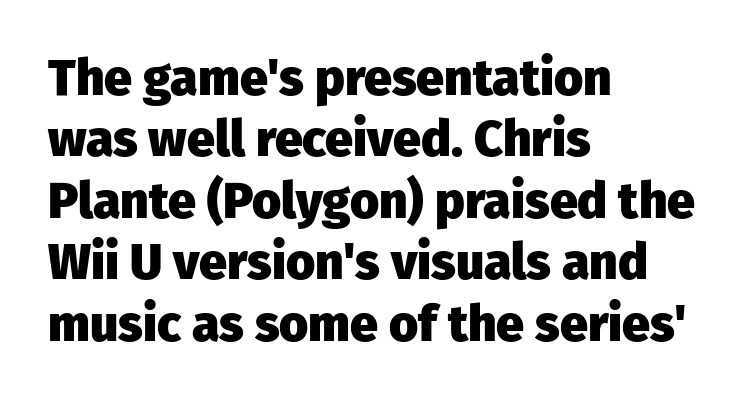
You can tell from the bare stems that sans-serif type was used. The passage is arranged the way most books set body copy — flush left. Proportional: the letters do not fall into vertical columns. A typesetter would mark this as roman, not italic. Here the glyphs are tracked normally, forming tight word shapes. This rendering features lettering with no underline.
